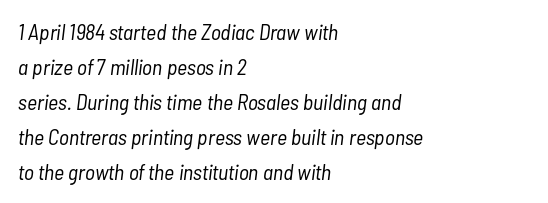
{"italic": "yes", "lean": "right", "slant_degrees": 7, "bold": "no", "underline": "no", "align": "left", "line_spacing": "normal", "line_spacing_ratio": 1.59, "letter_spacing": "normal", "letter_spacing_em": 0.0, "glyph_px": 22}
